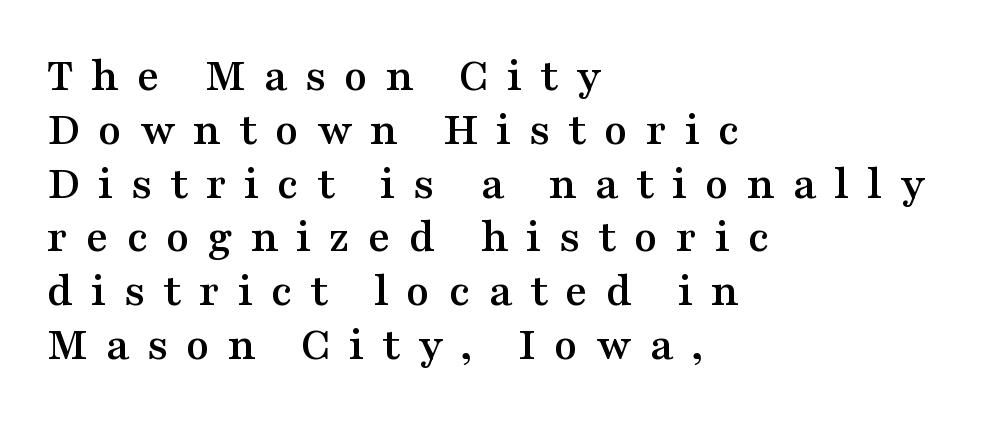
Q: Is the text italic (slanted)? A: No, it is upright.
Q: Is the typeface a serif or a sans-serif typeface? A: Serif.
Q: Is the text underlined? A: No.
Q: How is the paragraph aligned? A: Left-aligned.
Q: Is the spacing between letters normal or unusually wide? A: Unusually wide.
Q: Is the spacing between lines tight, normal or loose? A: Tight.
Q: Width (condensed, normal, or wide)? A: Wide.
Q: Stroke contrast? A: Medium.
Q: x-height? A: Medium.
Q: Monospaced? A: No.
